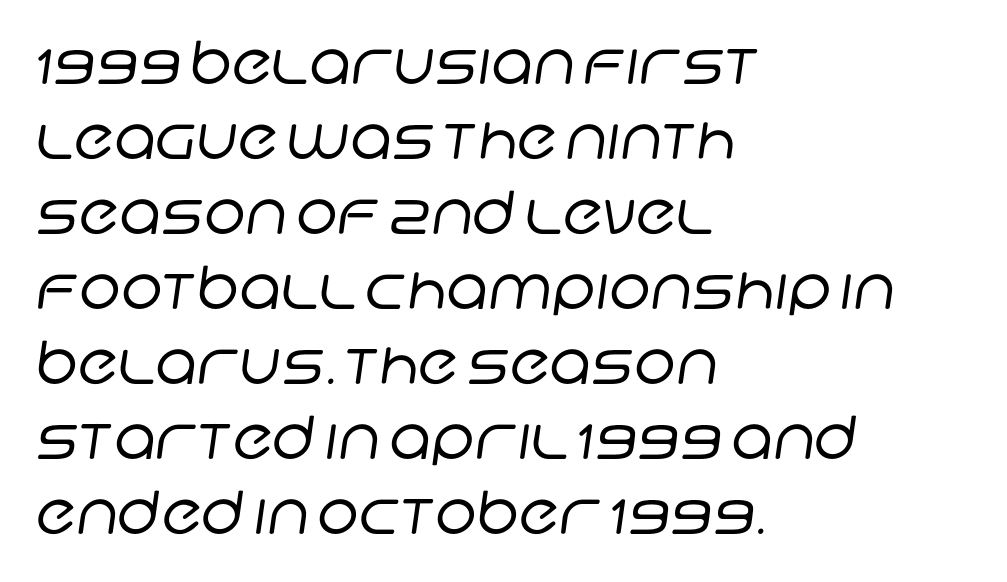
Q: Is the text bold? A: No.
Q: Is the typeface a serif or a sans-serif typeface? A: Sans-serif.
Q: Is the text underlined? A: No.
Q: How is the paragraph aligned? A: Left-aligned.
Q: Is the spacing between letters normal or unusually wide? A: Normal.
Q: Is the spacing between lines tight, normal or loose? A: Normal.
Q: Width (condensed, normal, or wide)? A: Normal.
Q: Stroke contrast? A: Low.
Q: x-height? A: Large.
Q: Monospaced? A: No.
